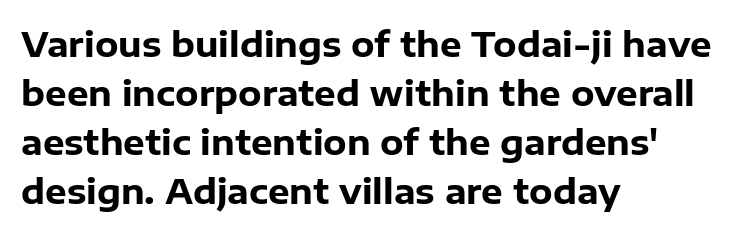
Is this a fixed-width face? No — the glyphs have proportional, varying widths. Honestly, the letter spacing is just normal — you wouldn't notice it. The rendering uses a bold face; every stroke is thick and dark. The letters carry no serifs — their stems end cleanly without finishing strokes. Nobody drew a line under any word here.
